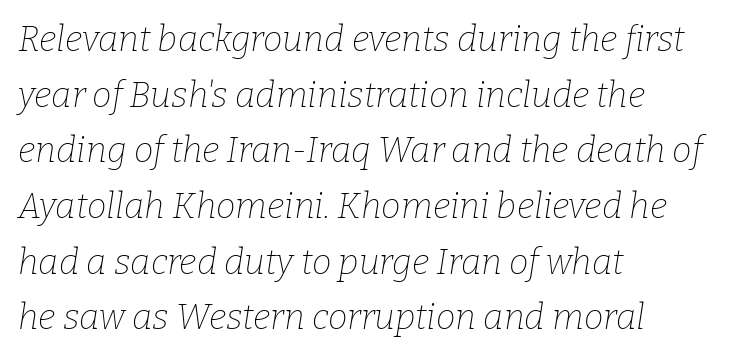
Q: Is the text bold? A: No.
Q: Is the text italic (slanted)? A: Yes, it leans right by about 9 degrees.
Q: Is the typeface a serif or a sans-serif typeface? A: Serif.
Q: Is the text underlined? A: No.
Q: How is the paragraph aligned? A: Left-aligned.
Q: Is the spacing between letters normal or unusually wide? A: Normal.
Q: Is the spacing between lines tight, normal or loose? A: Normal.
Q: Width (condensed, normal, or wide)? A: Normal.
Q: Stroke contrast? A: Low.
Q: x-height? A: Medium.
Q: Monospaced? A: No.
